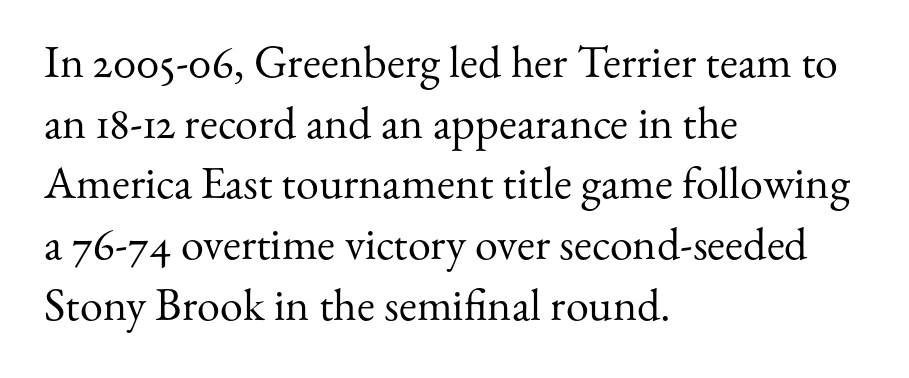
The lines sit at an ordinary, default distance from one another. Characters follow at the spacing the type designer built in. Regarding serifs, this sample has them. It's the straight-up-and-down kind of type. Alignment: flush left. The passage shown is not bold in any degree.
